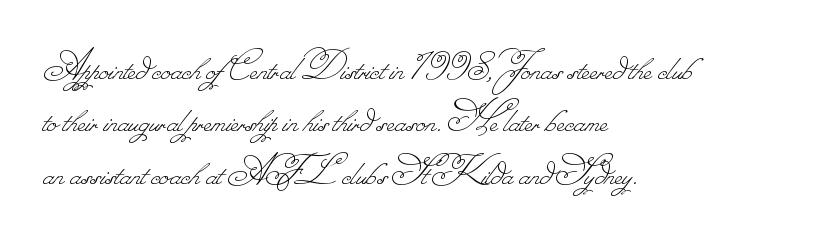
The image shows 43 px thin type; set left-aligned, line spacing 1.22x, normal letter spacing, not underlined; low stroke contrast.
